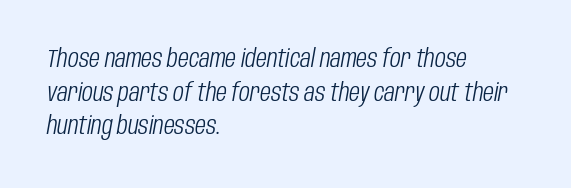
The image shows 25 px text type, italic (leaning right); set left-aligned, normal line spacing (1.35x), normal letter spacing, not underlined.
